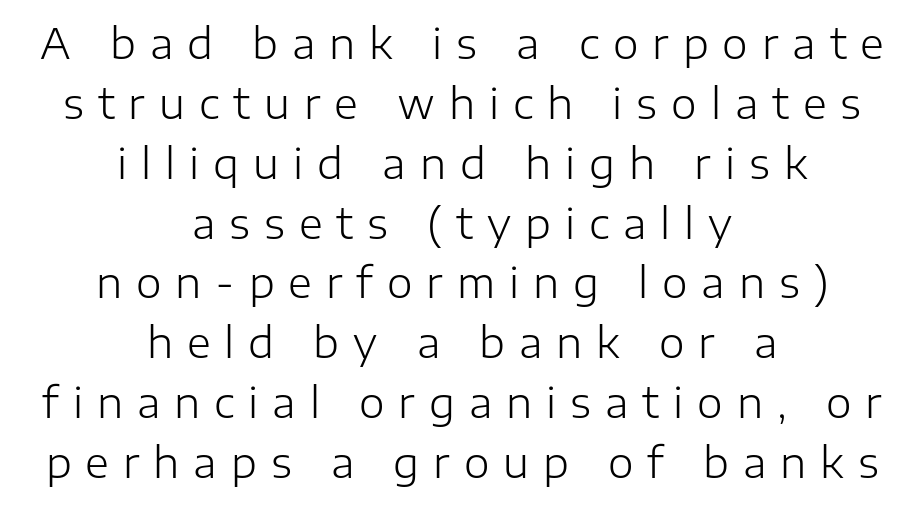
The gaps between neighbouring characters are conspicuously large. The space between consecutive lines is moderate. Teacher's note: observe the equal gaps on both sides — that is centered alignment. Varying glyph widths throughout — classic text-font behaviour.
